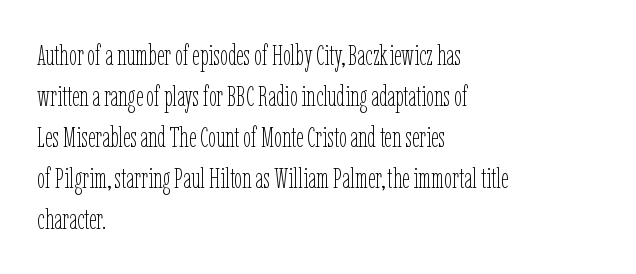
{"italic": "no", "bold": "no", "weight": "thin", "width": "condensed", "stroke_contrast": "low", "x_height": "medium", "monospaced": "no", "underline": "no", "align": "left", "line_spacing": "normal", "line_spacing_ratio": 1.41, "letter_spacing": "normal", "letter_spacing_em": 0.0, "glyph_px": 29}
